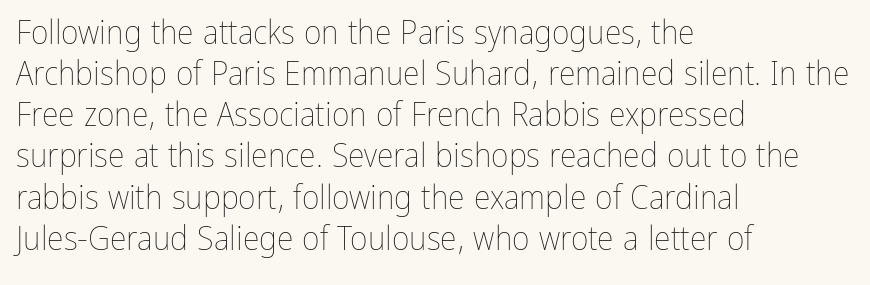
{"italic": "no", "bold": "no", "weight": "thin", "width": "condensed", "stroke_contrast": "low", "x_height": "medium", "monospaced": "no", "underline": "no", "align": "left", "line_spacing_ratio": 1.21, "letter_spacing": "normal", "letter_spacing_em": 0.0, "glyph_px": 34}
